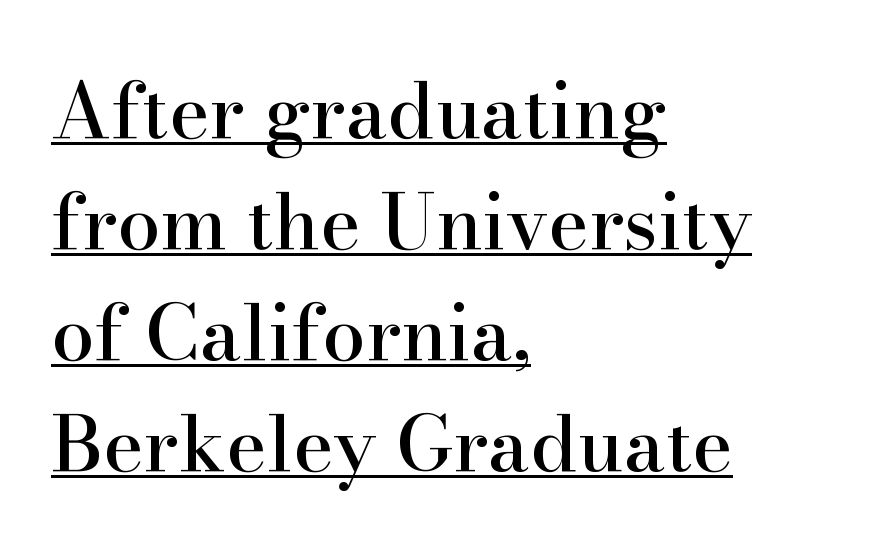
The image shows 77 px serif type, upright; set left-aligned, normal line spacing (1.44x), normal letter spacing, underlined; high stroke contrast and a small x-height.
